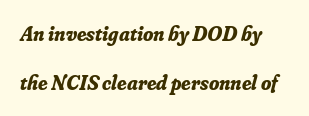
{"italic": "yes", "lean": "right", "slant_degrees": 16, "bold": "yes", "underline": "no", "align": "left", "line_spacing": "loose", "line_spacing_ratio": 2.32, "letter_spacing": "normal", "letter_spacing_em": 0.0, "glyph_px": 21}
